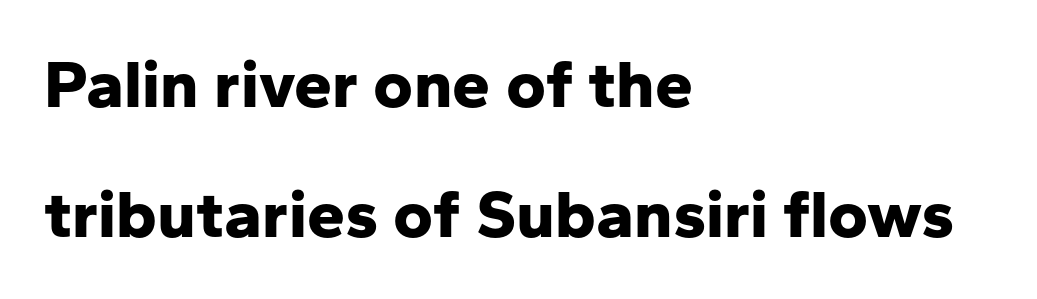
{"serif": "no", "italic": "no", "bold": "yes", "weight": "bold", "width": "normal", "stroke_contrast": "low", "x_height": "medium", "monospaced": "no", "underline": "no", "align": "left", "line_spacing": "loose", "line_spacing_ratio": 1.91, "letter_spacing": "normal", "letter_spacing_em": 0.0, "glyph_px": 68}
